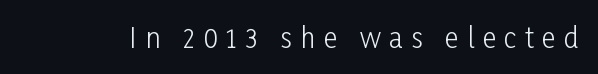
The image shows 27 px text type, upright; set unusually wide letter spacing (+0.31 em), not underlined.
